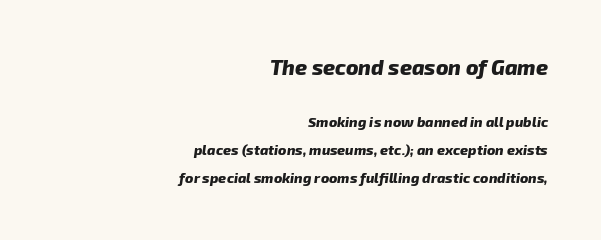
Q: Is the text bold? A: Yes.
Q: Is the text underlined? A: No.
Q: How is the paragraph aligned? A: Right-aligned.
Q: Is the spacing between letters normal or unusually wide? A: Normal.
Q: Is the spacing between lines tight, normal or loose? A: Loose.
Q: Which block of text is set in a larger size, the first (top) or the second (bottom)? A: The first (top) one.
